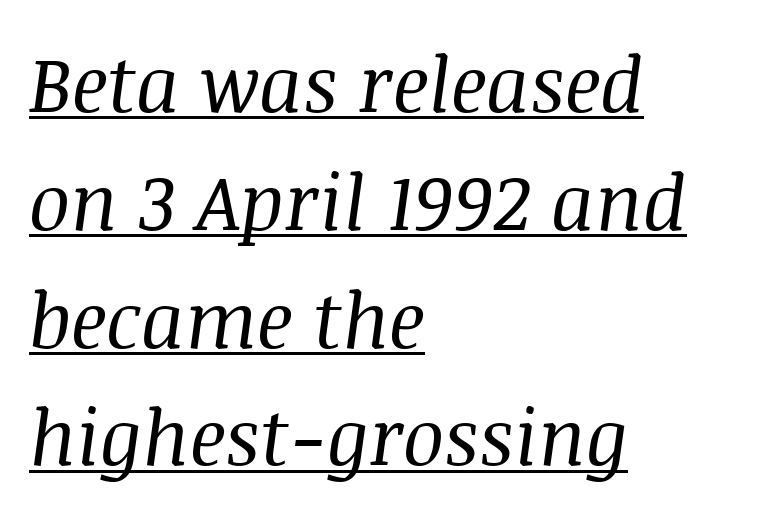
Note the varied advance widths — an 'i' is clearly narrower than an 'm'. Underlining? Definitely there. Horizontally, the lines are justified to the leading edge only. The tracking reads as untouched default to a designer's eye. Quick note: italic.
